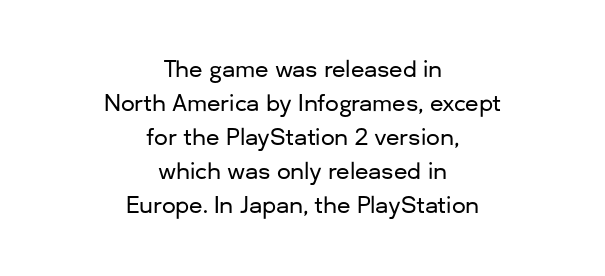
The image shows 22 px text type, upright; set centered, normal line spacing (1.55x), normal letter spacing, not underlined.
